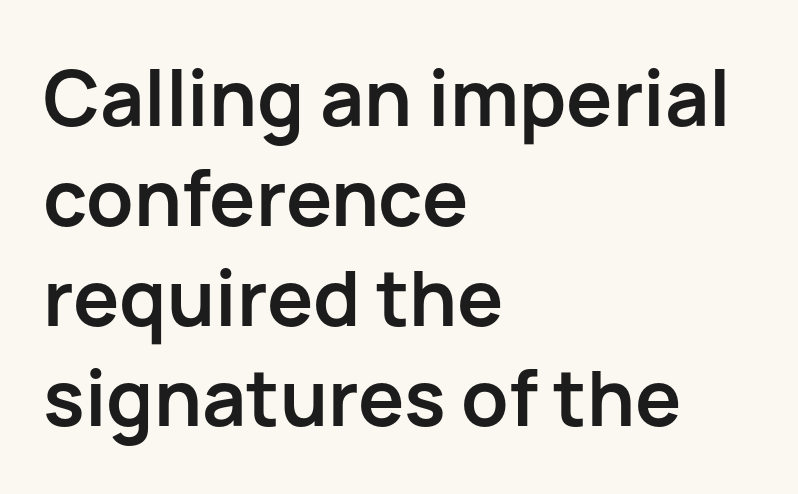
The image shows 77 px semibold sans-serif type, upright; set left-aligned, normal line spacing (1.3x), normal letter spacing, not underlined; low stroke contrast and a medium x-height.
